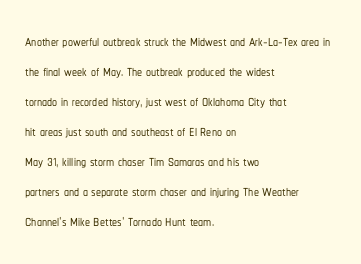
The passage shown has conventional tracking throughout. Is there much room between lines? A standard amount, neither cramped nor airy. This is the regular roman posture of the typeface. Plain, unruled lines of type. Typeset ragged right — the left edge is the straight one.
